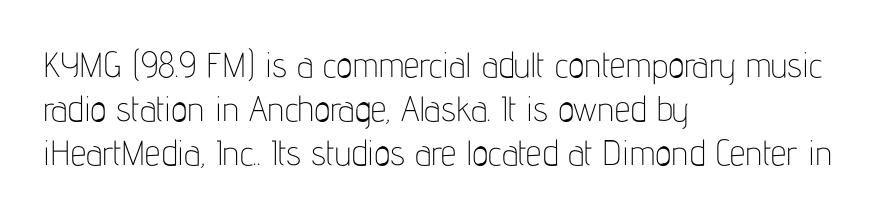
Character widths vary here, with narrow letters taking less room than wide ones. Upright lettering throughout. The passage shown is not underscored anywhere. The text was rendered using a sans face with plain stroke endings. The designer left line spacing at the default. Ink coverage per letter is moderate at most.
